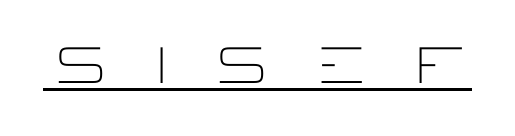
Glance below the letters and you will spot a drawn line. You could only call the tracking loose — the letters float apart. It's the straight-up-and-down kind of type. Serif or sans? Sans — the stroke terminals are bare. Spacing verdict: proportional, widths tailored to each character.
